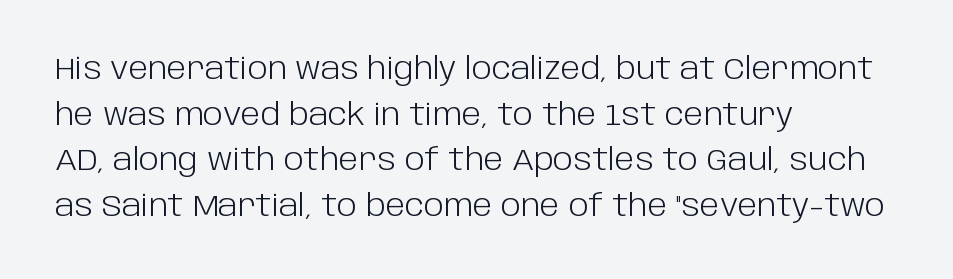
Proportional: the letters do not fall into vertical columns. A sans-serif font was chosen for this passage. Italic: no, the glyphs are upright roman. The passage shown stacks its lines at a standard gap. The area under the type is left untouched.
